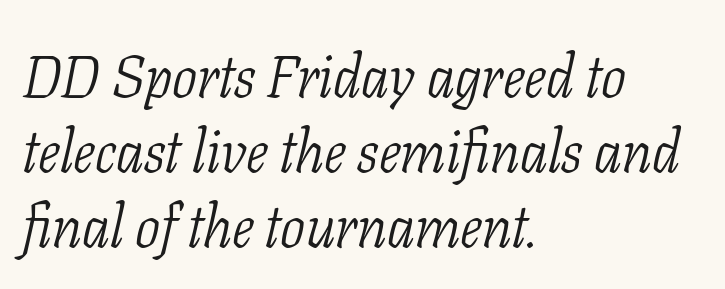
{"serif": "yes", "italic": "yes", "lean": "right", "slant_degrees": 11, "bold": "no", "weight": "light", "width": "condensed", "stroke_contrast": "low", "x_height": "medium", "monospaced": "no", "underline": "no", "align": "left", "line_spacing": "normal", "line_spacing_ratio": 1.27, "letter_spacing": "normal", "letter_spacing_em": 0.0, "glyph_px": 59}
